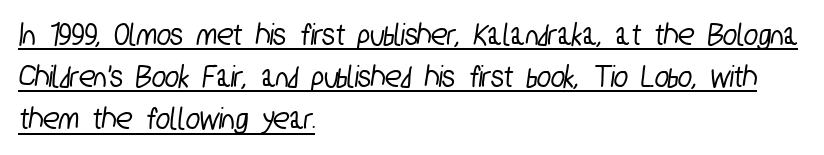
What kind of face is this? One without serifs — a sans. These characters rest on top of a visible drawn line. Summary of vertical rhythm: regular, with standard interline spacing. Standard letterfit; no display-style spreading of the glyphs. A typesetter would call this proportional, since set widths differ per character. Layout note: lines flush left.
